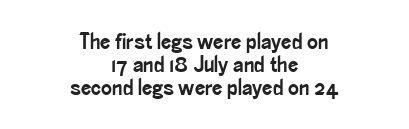
The image shows 23 px text type, upright; set centered, tight line spacing (1.01x), normal letter spacing, not underlined.
